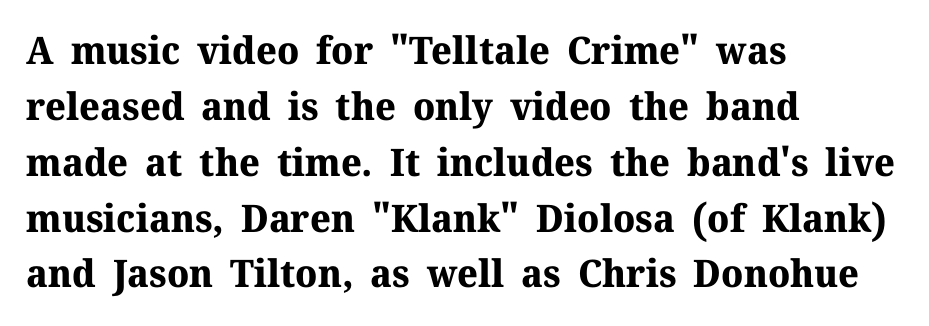
Look at the stroke-to-counter ratio: heavy, a bold. Descenders hang freely into open space. The face used here is rendered with its standard letterfit. Does the leading feel generous? No, just average. Character widths vary here, with narrow letters taking less room than wide ones.
